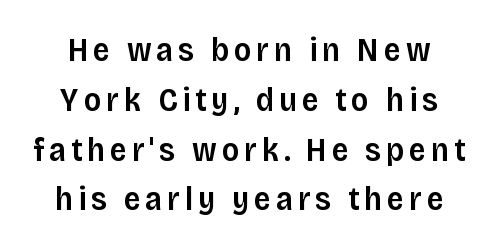
Strokes here are thickened, but only to semibold level. Only glyphs here, with clear space below each row. These lines are composed in type without serifs. This sample keeps an unexceptional amount of space between lines.
